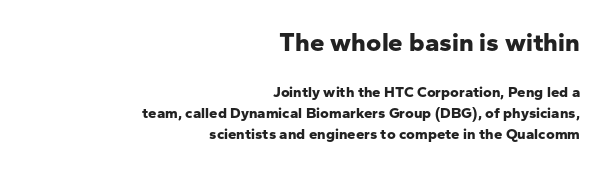
The image shows 26 px bold type, upright; set right-aligned, normal line spacing (1.37x), normal letter spacing, not underlined; the first (top) block is 1.73x larger.
